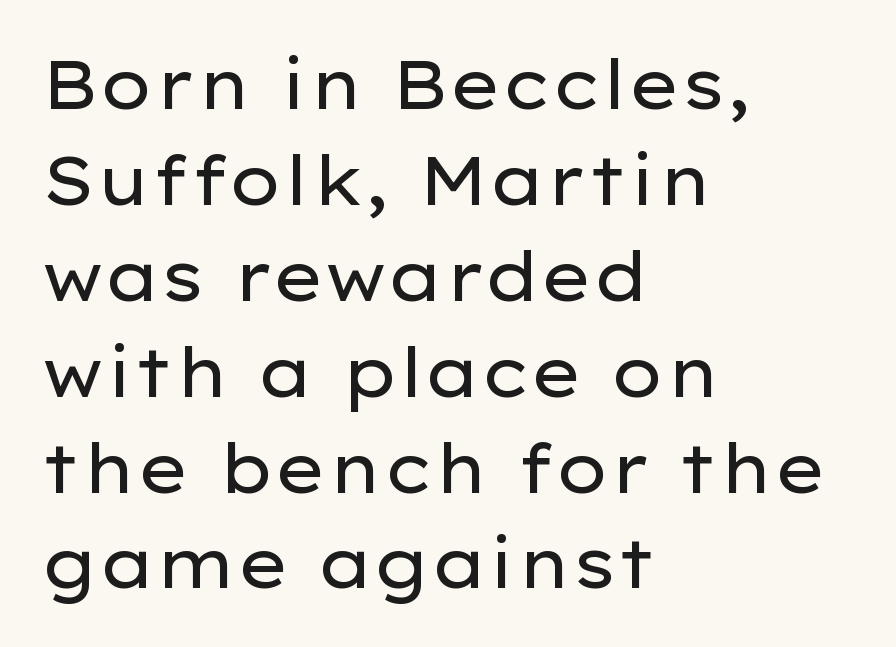
Where is the straight margin? On the left. A typesetter would call this zero additional tracking. The passage shown is not bold in any degree. Check under the words: just untouched page. Examine the stroke ends and you'll find no serifs. Each letter keeps its own natural width here, so spacing adapts to shape.
